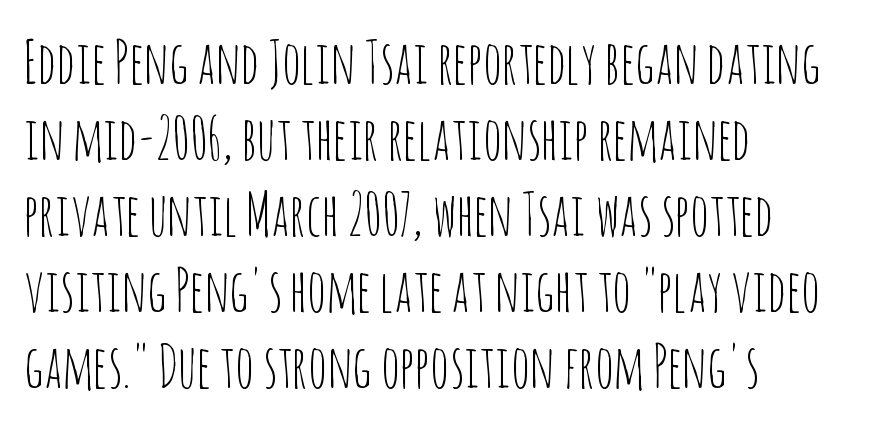
These lines are composed in type without serifs. These glyphs show unthickened strokes, regular width or finer. Rule under the text: the space is simply empty. Proportional: the letters do not fall into vertical columns. The paragraph has a hard left edge and a soft right edge.
